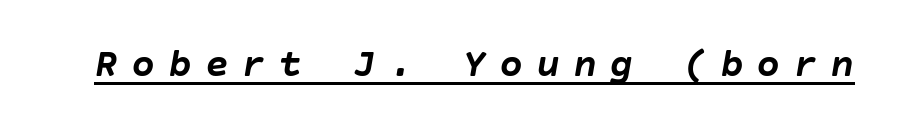
Q: Is the text bold? A: Yes.
Q: Is the text italic (slanted)? A: Yes, it leans right by about 10 degrees.
Q: Is the text underlined? A: Yes.
Q: Is the spacing between letters normal or unusually wide? A: Unusually wide.
Q: Width (condensed, normal, or wide)? A: Normal.
Q: Stroke contrast? A: Low.
Q: x-height? A: Large.
